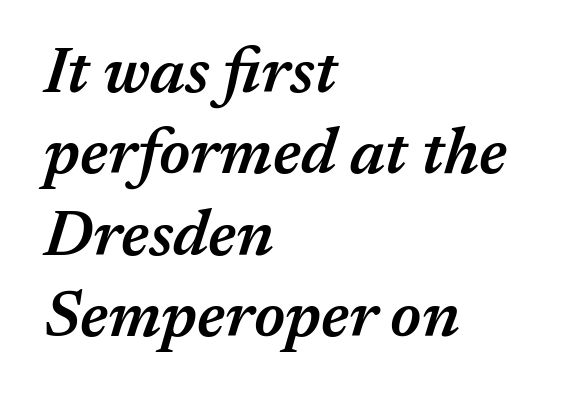
The image shows 64 px semibold type, italic (leaning right); set left-aligned, normal line spacing (1.27x), normal letter spacing, not underlined; medium stroke contrast and a medium x-height.
